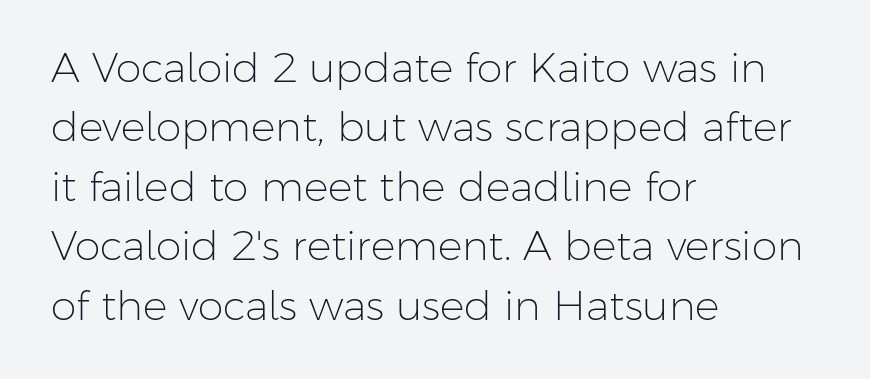
The foot of each line stays bare and open. Notice how the passage keeps a crisp vertical edge on the left only. The strokes are not fattened; the text isn't bold. This is sans-serif lettering, the kind often seen on screens and signage. The rendering uses natural spacing where letterforms have individual widths. The passage shown stacks its lines at a standard gap.
